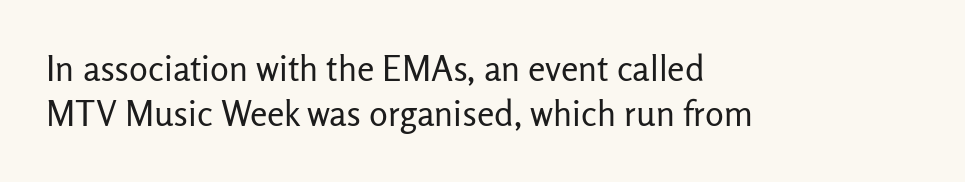
The image shows 35 px regular-weight sans-serif type, upright; set left-aligned, normal line spacing (1.3x), normal letter spacing, not underlined; low stroke contrast and a medium x-height.
